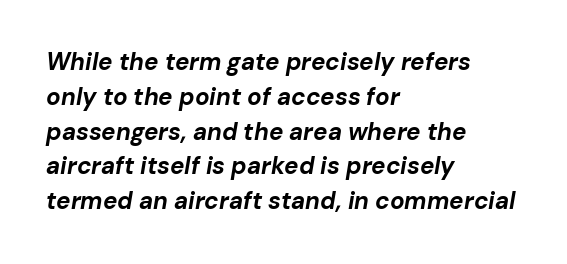
Typeset ragged right — the left edge is the straight one. These lines sit exactly where default settings would place them. These lines carry a lot of weight — the face is fully bold. Quick note: underline off.
